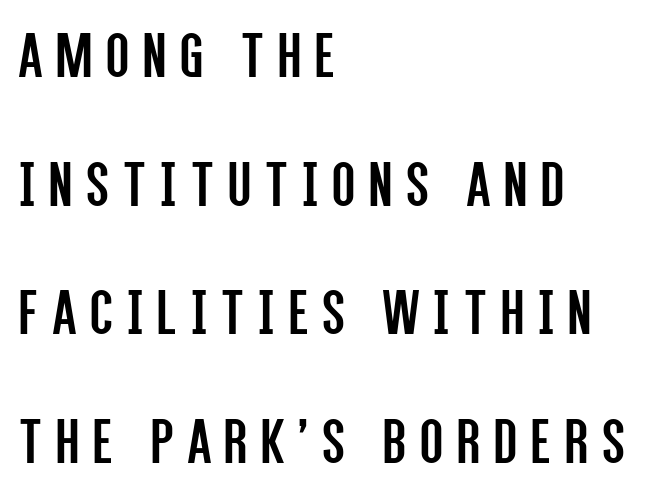
Here the designer chose a conventional face with non-uniform glyph widths. Short note: letters widely spaced. Notice how the passage keeps a crisp vertical edge on the left only. Successive baselines arrive slowly, with a big drop between each. The letters look calm and open, with moderate or lighter stems.
